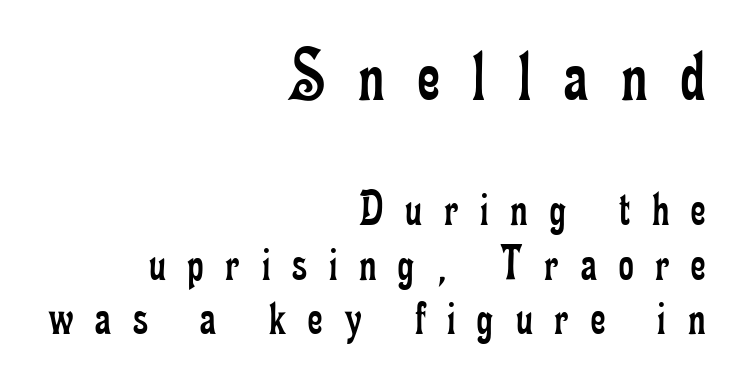
{"serif": "yes", "italic": "no", "bold": "no", "weight": "regular", "width": "condensed", "stroke_contrast": "low", "x_height": "small", "monospaced": "no", "underline": "no", "align": "right", "line_spacing": "tight", "line_spacing_ratio": 1.07, "letter_spacing": "wide", "letter_spacing_em": 0.43, "larger_block": "first", "size_ratio": 1.51, "glyph_px": 77}
